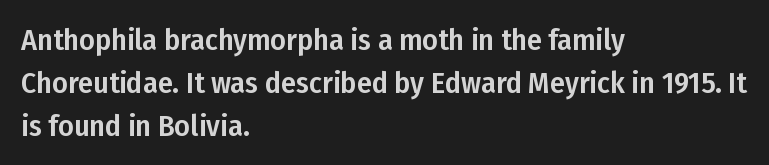
{"serif": "no", "italic": "no", "width": "condensed", "stroke_contrast": "low", "x_height": "medium", "monospaced": "no", "underline": "no", "align": "left", "line_spacing": "normal", "line_spacing_ratio": 1.43, "letter_spacing": "normal", "letter_spacing_em": 0.0, "glyph_px": 30}
